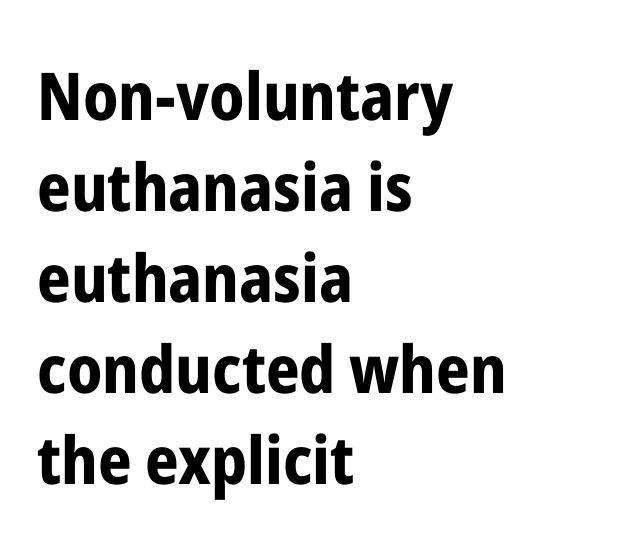
The words here are not underlined. Visually the block forms a straight wall on the left and a jagged coastline on the right. The face used here is a sans, in the tradition of grotesques and geometrics. A roman cut, with each character standing at attention. The vertical gap from one line to the next is medium. Do the characters align in a grid? No, the font is proportional.
